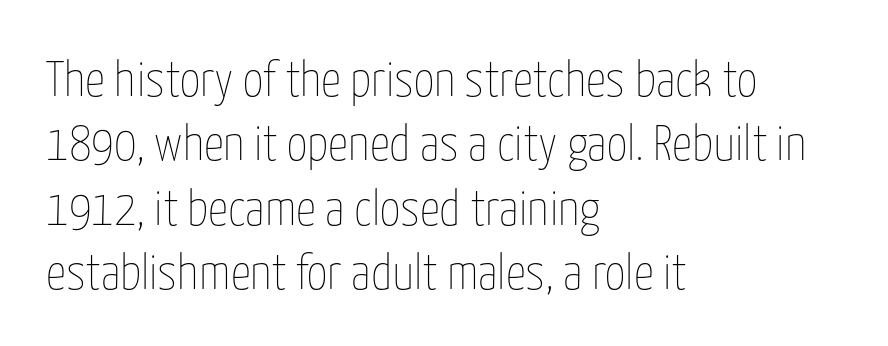
Glyph-to-glyph distance matches everyday printed text. The letters advance in unequal steps, a hallmark of proportional type. This sample keeps an unexceptional amount of space between lines. No italicization has been applied; the sample stays upright. Stem width sits at or under what a default text font uses. Which margin do the lines hug? The left one — the right edge is uneven.
